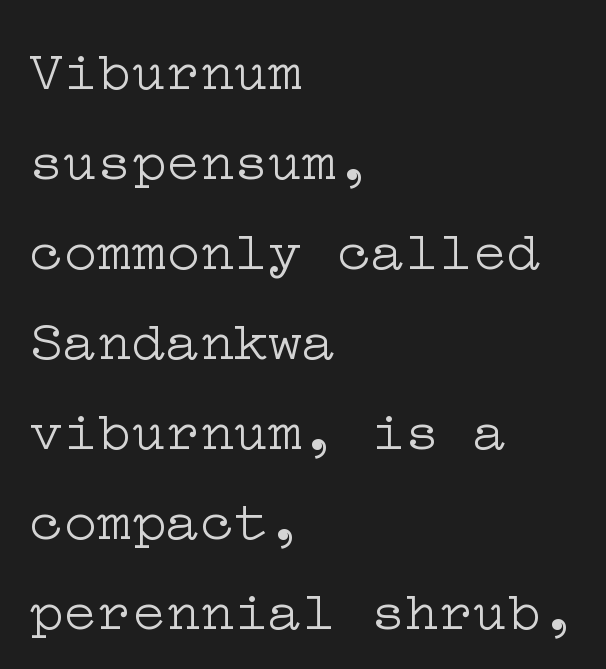
Visually the block forms a straight wall on the left and a jagged coastline on the right. How would I describe the line gaps? Plain and ordinary. You can tell from the footed stems that serif type was used. The specimen omits any rule beneath the text block's lines.
